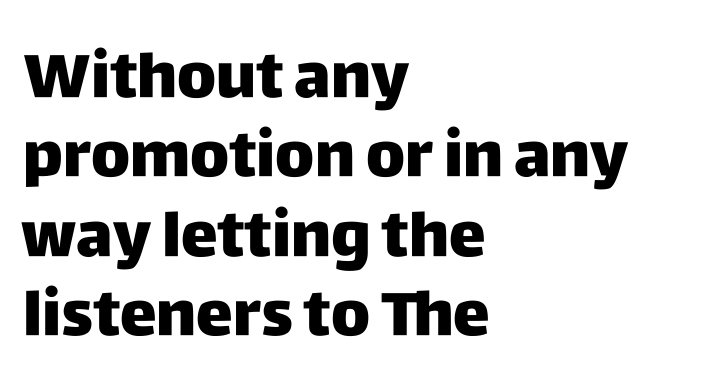
The passage shown is typed in a proportional face where columns would drift. Reading down the block, your eye returns to a fixed left position each line. Characters remain perfectly vertical along every line. What stands out about the letter spacing? Nothing — it is the standard amount. The vertical gap from one line to the next is medium. Lines of text with bare space underneath.
